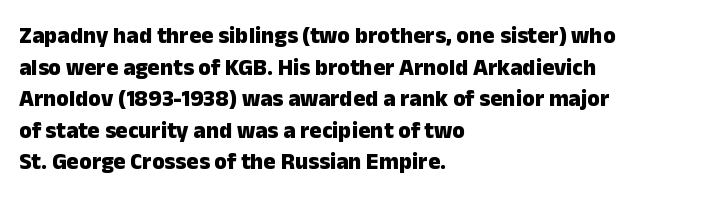
The image shows 23 px bold type, upright; set left-aligned, normal line spacing (1.37x), normal letter spacing, not underlined.
